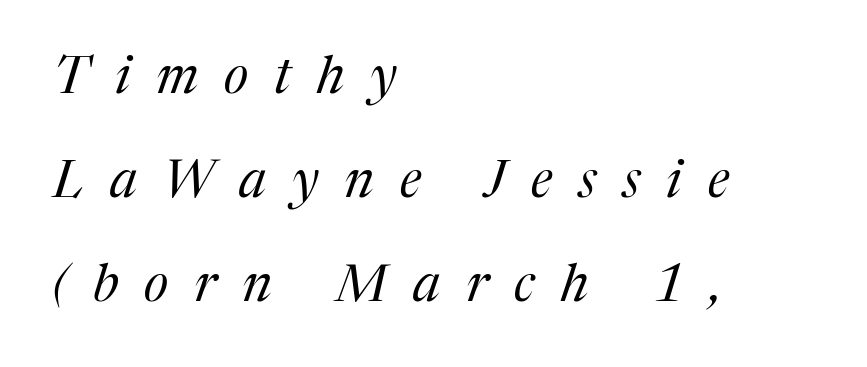
{"serif": "yes", "italic": "yes", "lean": "right", "slant_degrees": 17, "bold": "no", "weight": "regular", "width": "normal", "stroke_contrast": "medium", "x_height": "medium", "monospaced": "no", "underline": "no", "align": "left", "line_spacing": "loose", "line_spacing_ratio": 2.0, "letter_spacing": "wide", "letter_spacing_em": 0.5, "glyph_px": 52}
